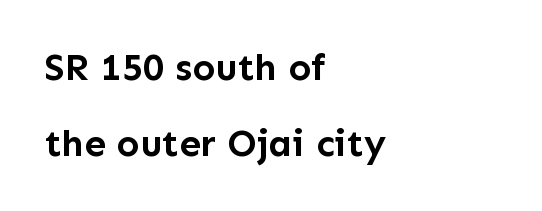
The image shows 38 px semibold sans-serif type, upright; set left-aligned, loose line spacing (2.0x), normal letter spacing, not underlined; low stroke contrast and a medium x-height.
